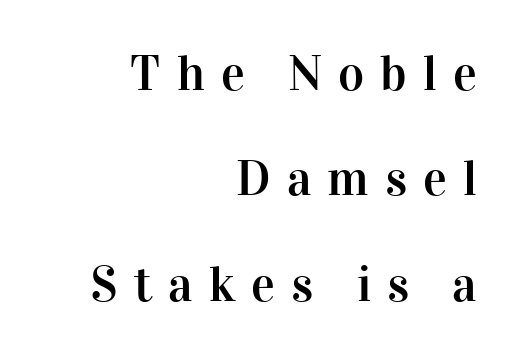
The image shows 50 px serif type, upright; set right-aligned, loose line spacing (2.11x), unusually wide letter spacing (+0.32 em), not underlined; high stroke contrast and a medium x-height.
